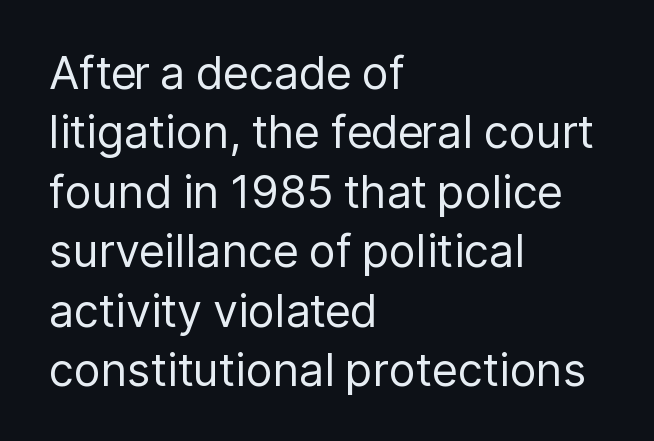
The image shows 45 px regular-weight sans-serif type, upright; set left-aligned, normal line spacing (1.32x), normal letter spacing, not underlined; low stroke contrast and a medium x-height.
